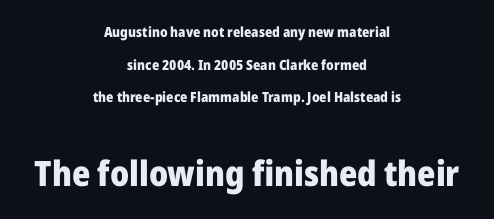
The image shows 35 px heavy sans-serif type, upright; set centered, loose line spacing (2.33x), normal letter spacing, not underlined; the second (bottom) block is 2.5x larger; low stroke contrast and a medium x-height.
